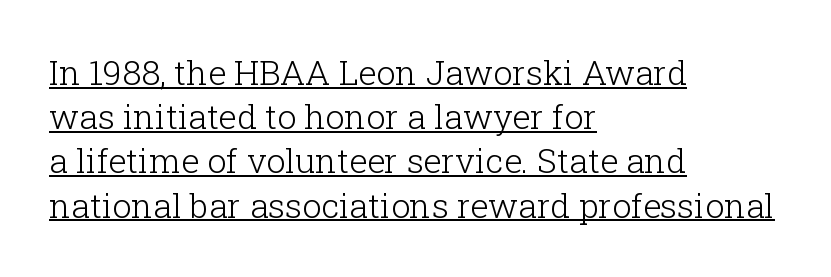
{"serif": "yes", "italic": "no", "bold": "no", "weight": "light", "width": "normal", "stroke_contrast": "low", "x_height": "medium", "monospaced": "no", "underline": "yes", "align": "left", "line_spacing": "normal", "line_spacing_ratio": 1.3, "letter_spacing": "normal", "letter_spacing_em": 0.0, "glyph_px": 34}
